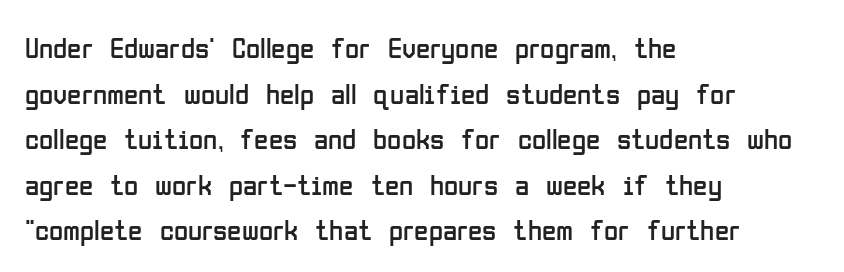
The image shows 29 px regular-weight, condensed sans-serif type, upright; set left-aligned, normal line spacing (1.57x), normal letter spacing, not underlined; low stroke contrast and a medium x-height.
